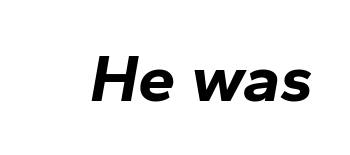
Does extra space separate the letters? No, they use regular spacing. Designer's note — italics engaged. Proportional: the letters do not fall into vertical columns. Stroke thickness is high; the sample reads as a true bold. This rendering features lettering with no underline.
